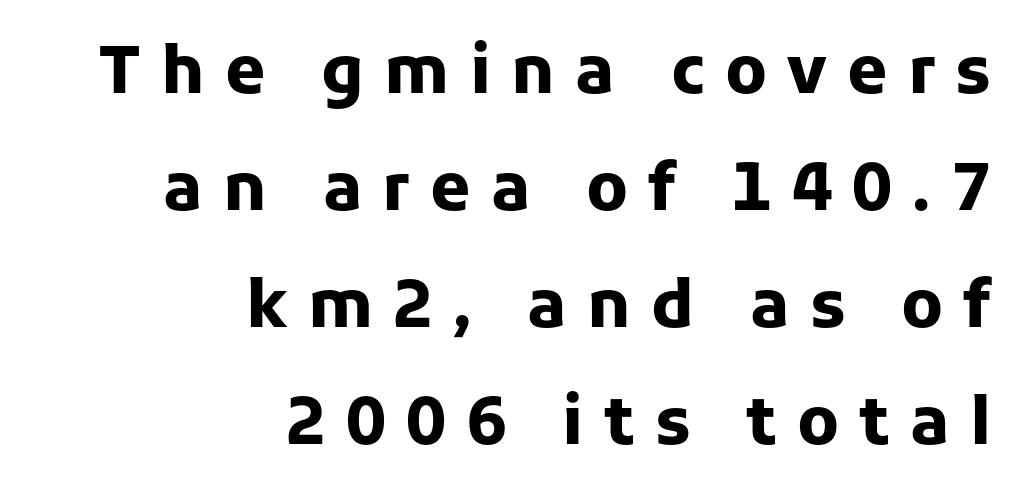
Q: Is the text bold? A: Yes.
Q: Is the text italic (slanted)? A: No, it is upright.
Q: Is the typeface a serif or a sans-serif typeface? A: Sans-serif.
Q: Is the text underlined? A: No.
Q: How is the paragraph aligned? A: Right-aligned.
Q: Is the spacing between letters normal or unusually wide? A: Unusually wide.
Q: Width (condensed, normal, or wide)? A: Normal.
Q: Stroke contrast? A: Low.
Q: x-height? A: Medium.
Q: Monospaced? A: No.
